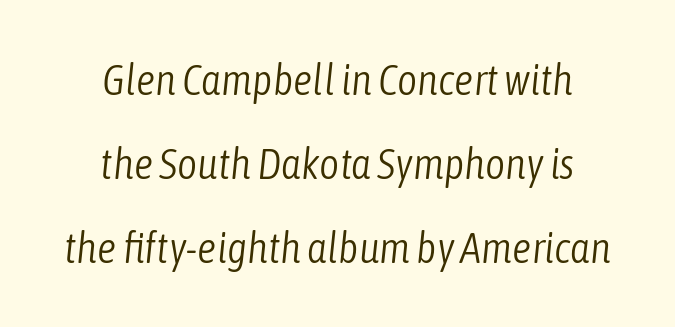
{"italic": "yes", "lean": "right", "slant_degrees": 6, "bold": "no", "weight": "light", "width": "condensed", "stroke_contrast": "low", "x_height": "medium", "monospaced": "no", "underline": "no", "align": "center", "line_spacing": "loose", "line_spacing_ratio": 1.95, "letter_spacing": "normal", "letter_spacing_em": 0.0, "glyph_px": 43}
